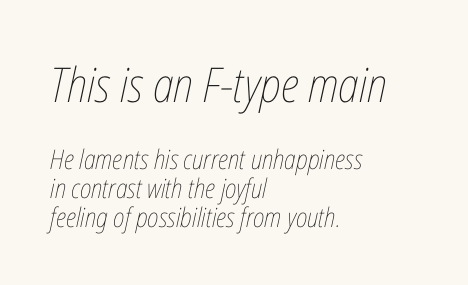
Caption: multi-line text, flush left, ragged right. Baseline-to-baseline distance is barely more than the letter height. These lines are rendered in a variable-pitch font. The emphasis by scale lands on block number one, above. What stands out about the letter spacing? Nothing — it is the standard amount.
